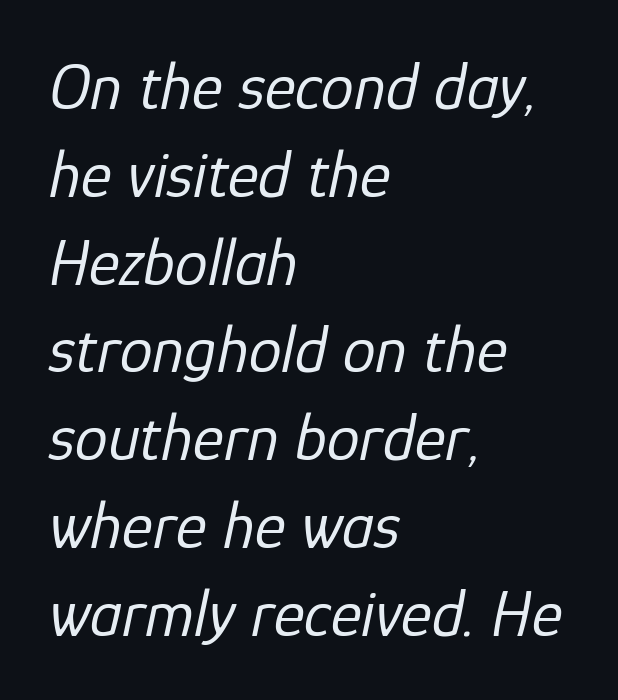
{"italic": "yes", "lean": "right", "slant_degrees": 12, "bold": "no", "weight": "regular", "width": "normal", "stroke_contrast": "low", "x_height": "medium", "monospaced": "no", "underline": "no", "align": "left", "line_spacing": "normal", "line_spacing_ratio": 1.33, "letter_spacing": "normal", "letter_spacing_em": 0.0, "glyph_px": 66}
